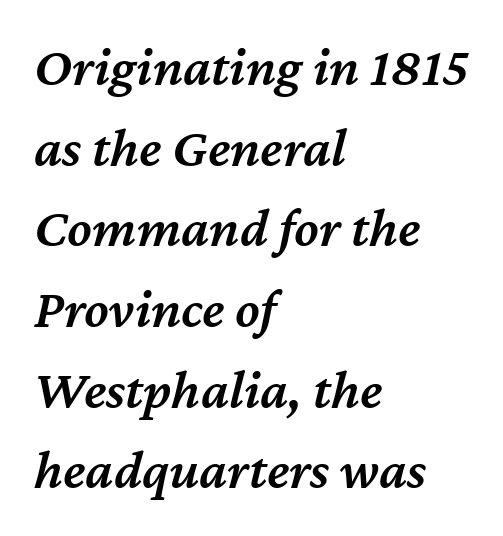
The image shows 56 px semibold type, italic (leaning right); set left-aligned, normal line spacing (1.44x), normal letter spacing, not underlined; medium stroke contrast and a medium x-height.
